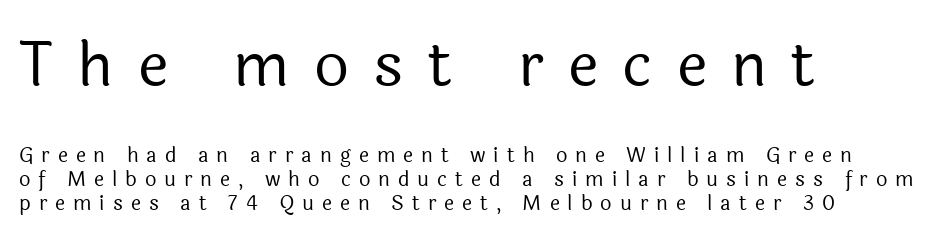
Whoever set this made the first block the dominant, larger element. Every stem runs plumb, perpendicular to the baseline. This sample has the flowing, uneven cadence of proportional lettering. I'd call this a sans setting — the letters go barefoot. Layout note: lines flush left. Weight: regular or lighter.
